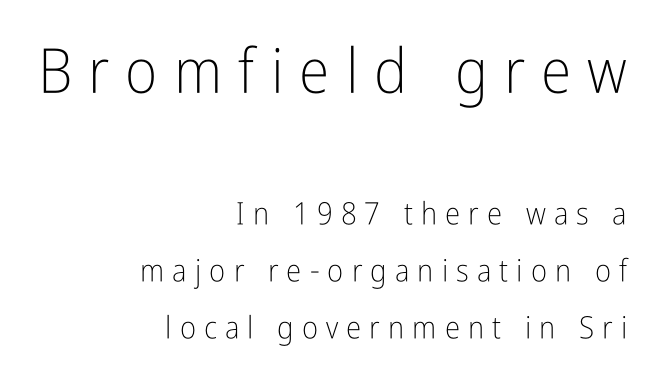
Substantial extra tracking has been applied to these lines. The paragraph shown leans on its right margin. It's the straight-up-and-down kind of type. The rendering shrinks the type as you move from the upper chunk to the lower. This sample uses a sans-serif face.
